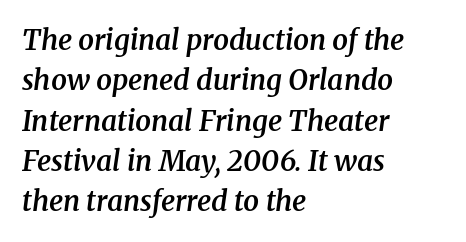
{"serif": "yes", "italic": "yes", "lean": "right", "slant_degrees": 8, "bold": "semi", "weight": "semibold", "width": "normal", "stroke_contrast": "medium", "x_height": "medium", "monospaced": "no", "underline": "no", "align": "left", "line_spacing": "normal", "line_spacing_ratio": 1.44, "letter_spacing": "normal", "letter_spacing_em": 0.0, "glyph_px": 28}
